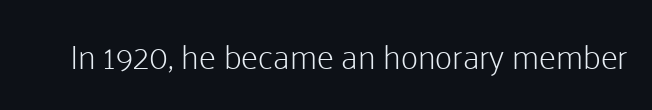
Letters have the restrained weight of plain body copy at most. This sample uses an upright cut, with every glyph sitting square on the baseline. Default kerning and tracking; the words read as compact shapes. The gap between lines stays unmarked.
